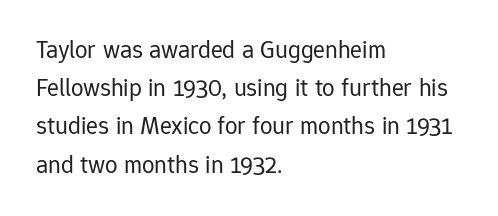
Q: Is the text bold? A: No.
Q: Is the text italic (slanted)? A: No, it is upright.
Q: Is the text underlined? A: No.
Q: How is the paragraph aligned? A: Left-aligned.
Q: Is the spacing between letters normal or unusually wide? A: Normal.
Q: Is the spacing between lines tight, normal or loose? A: Normal.
